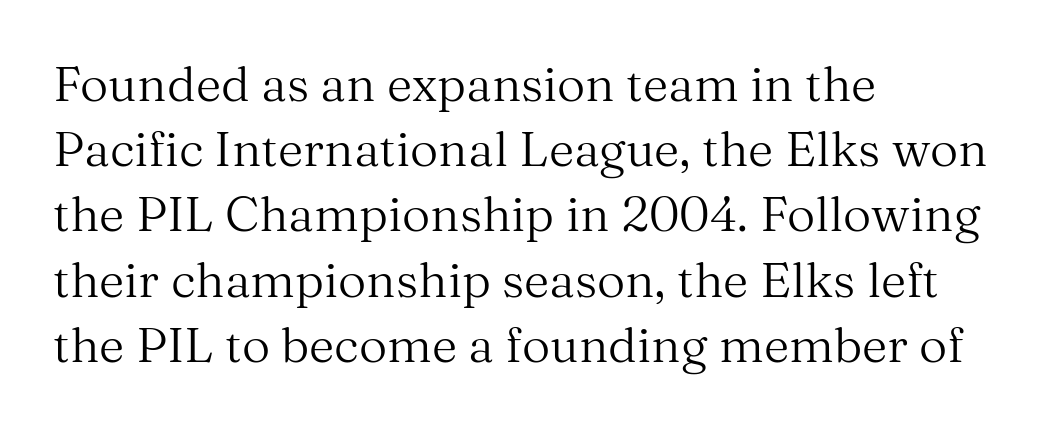
The tracking reads as untouched default to a designer's eye. This block has exactly the height ordinary leading produces. Small tapered or slab feet sit at the stroke ends, so this counts as serif. Designer's note — italics off, roman on.
